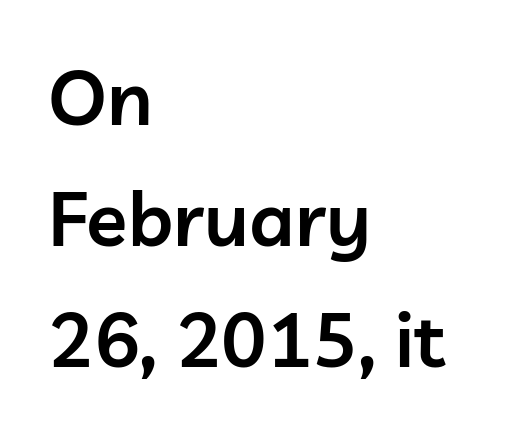
Does the type have serifs? No, each stem ends abruptly. Quick note: interline space is typical. The rag falls on the right side of this text block. This sample uses plain, unmodified letter spacing. The typesetting leans somewhat heavy: a semibold.
